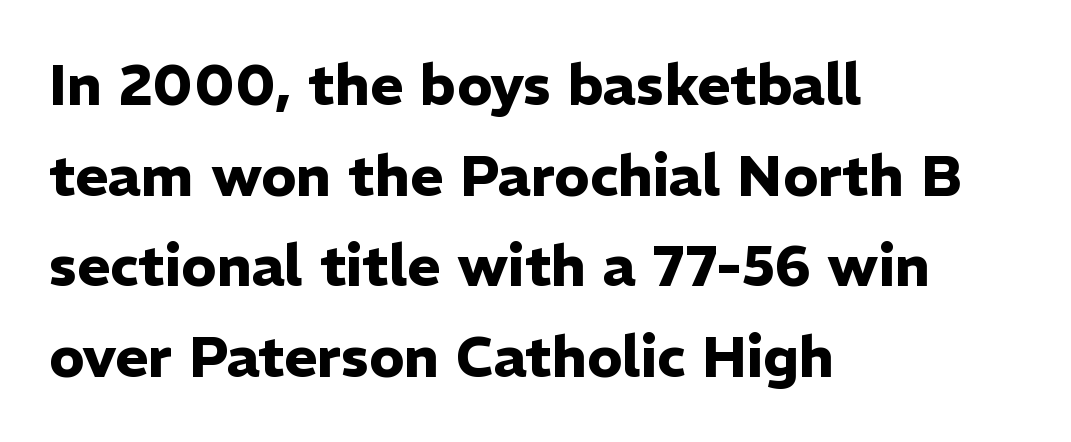
The image shows 57 px heavy sans-serif type, upright; set left-aligned, normal line spacing (1.59x), normal letter spacing, not underlined; low stroke contrast and a medium x-height.
